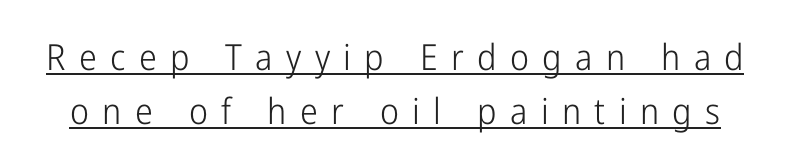
No italicization has been applied; the sample stays upright. A quiet, ordinary-to-light weight characterises the typeface. These lines are rendered in a variable-pitch font. The letters are spread apart with noticeably loose tracking. What's the leading like? Ordinary, nothing unusual.
